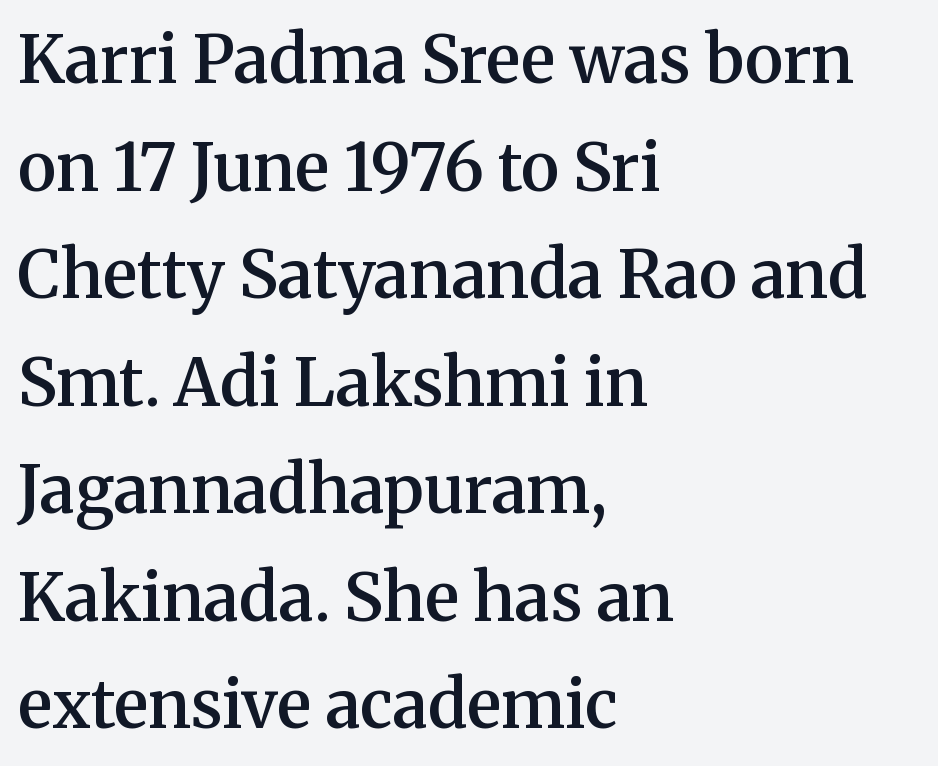
Q: Is the text bold? A: Semi-bold.
Q: Is the text italic (slanted)? A: No, it is upright.
Q: Is the typeface a serif or a sans-serif typeface? A: Serif.
Q: Is the text underlined? A: No.
Q: How is the paragraph aligned? A: Left-aligned.
Q: Is the spacing between letters normal or unusually wide? A: Normal.
Q: Is the spacing between lines tight, normal or loose? A: Normal.
Q: Width (condensed, normal, or wide)? A: Normal.
Q: Stroke contrast? A: Medium.
Q: x-height? A: Medium.
Q: Monospaced? A: No.
